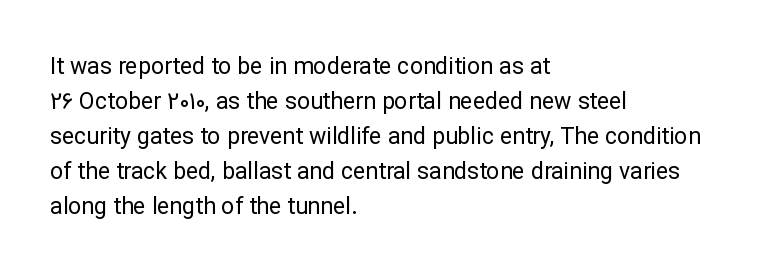
The image shows 23 px text type, upright; set left-aligned, normal line spacing (1.52x), normal letter spacing, not underlined.
